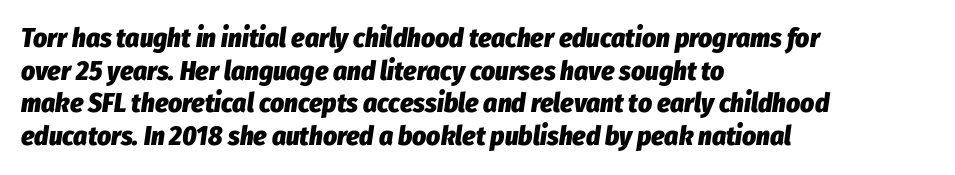
The image shows 27 px bold type, italic (leaning right); set left-aligned, line spacing 1.21x, normal letter spacing, not underlined.
